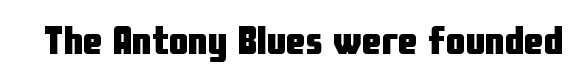
Q: Is the text bold? A: Yes.
Q: Is the text italic (slanted)? A: No, it is upright.
Q: Is the typeface a serif or a sans-serif typeface? A: Sans-serif.
Q: Is the text underlined? A: No.
Q: Is the spacing between letters normal or unusually wide? A: Normal.
Q: Width (condensed, normal, or wide)? A: Condensed.
Q: Stroke contrast? A: Low.
Q: x-height? A: Medium.
Q: Monospaced? A: No.
